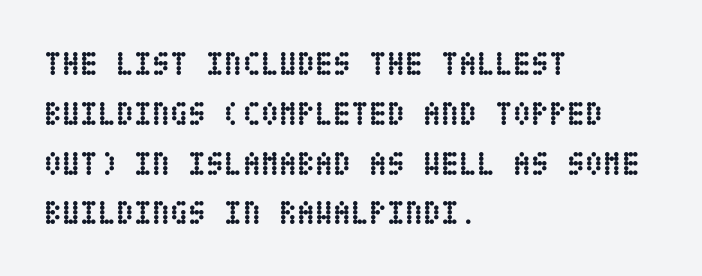
{"italic": "no", "bold": "yes", "weight": "semibold", "width": "condensed", "stroke_contrast": "low", "x_height": "large", "underline": "no", "align": "left", "line_spacing": "normal", "line_spacing_ratio": 1.51, "letter_spacing": "normal", "letter_spacing_em": 0.0, "glyph_px": 33}
